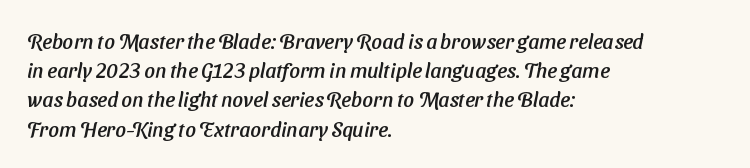
{"underline": "no", "align": "left", "line_spacing": "normal", "line_spacing_ratio": 1.39, "letter_spacing": "normal", "letter_spacing_em": 0.0, "glyph_px": 21}
